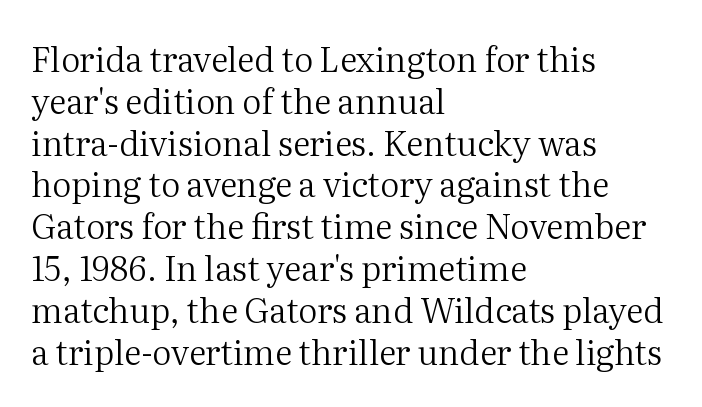
Is this a fixed-width face? No — the glyphs have proportional, varying widths. Typographically, this falls in the serif category. The text block is weighted toward the left margin, trailing off unevenly rightward. The letterforms sit at book weight or below. The space beneath each line is pristine and unruled.
